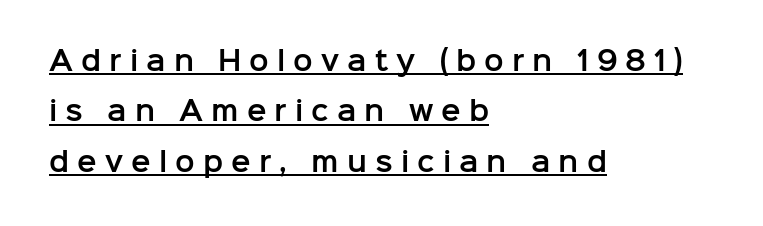
{"italic": "no", "underline": "yes", "align": "left", "line_spacing": "loose", "line_spacing_ratio": 1.94, "letter_spacing": "wide", "letter_spacing_em": 0.31, "glyph_px": 26}
